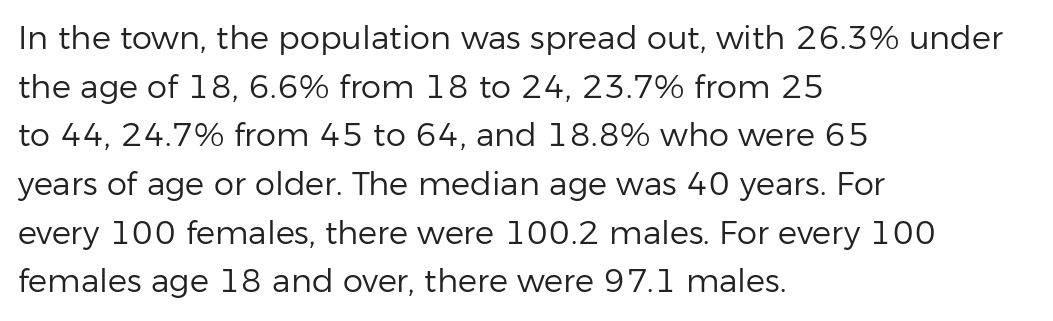
The image shows 32 px regular-weight sans-serif type, upright; set left-aligned, normal line spacing (1.52x), normal letter spacing, not underlined; low stroke contrast and a medium x-height.
